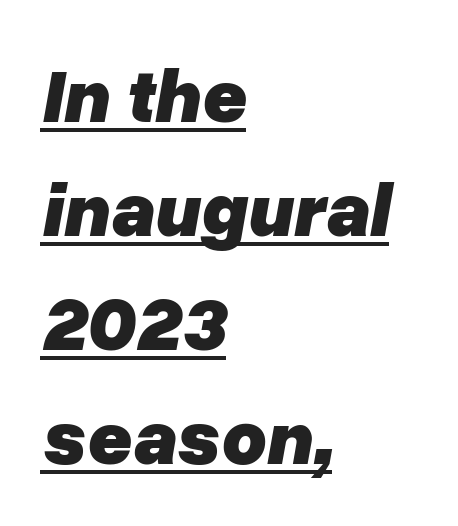
Q: Is the text bold? A: Yes.
Q: Is the text italic (slanted)? A: Yes, it leans right by about 10 degrees.
Q: Is the text underlined? A: Yes.
Q: How is the paragraph aligned? A: Left-aligned.
Q: Is the spacing between letters normal or unusually wide? A: Normal.
Q: Is the spacing between lines tight, normal or loose? A: Normal.
Q: Width (condensed, normal, or wide)? A: Normal.
Q: Stroke contrast? A: Low.
Q: x-height? A: Medium.
Q: Monospaced? A: No.
